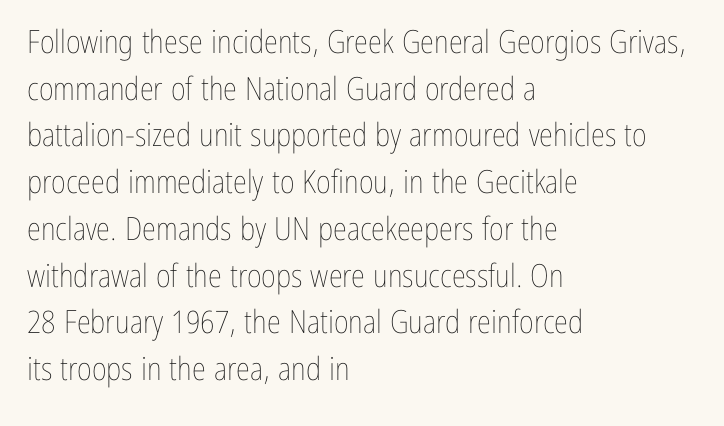
{"italic": "no", "bold": "no", "weight": "thin", "width": "condensed", "stroke_contrast": "low", "x_height": "medium", "monospaced": "no", "underline": "no", "align": "left", "line_spacing": "normal", "line_spacing_ratio": 1.46, "letter_spacing": "normal", "letter_spacing_em": 0.0, "glyph_px": 32}
